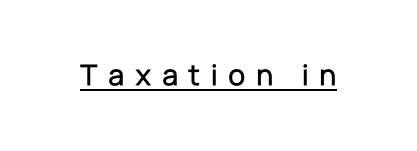
Look at the tracking — it's clearly loosened, letters drifting apart. These characters rest on top of a visible drawn line. Note the varied advance widths — an 'i' is clearly narrower than an 'm'. Does the lettering tilt? It doesn't — this is upright. The glyphs in this specimen are sans serif.
